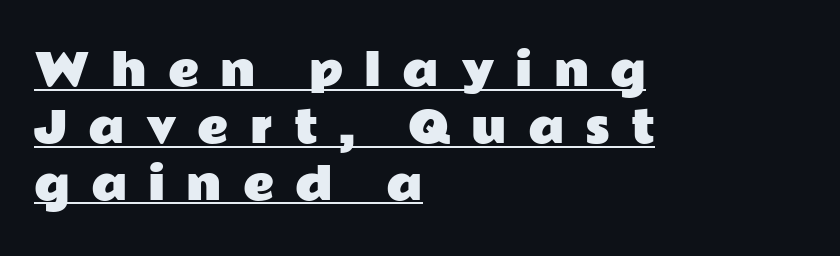
To sum up the face: it is a sans, with no serifs. Posture: straight, roman, zero tilt. The leading is moderate, giving the passage an even texture. The glyphs are accompanied by a horizontal stroke just below them.
